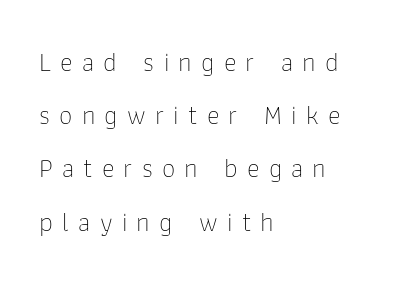
Q: Is the text bold? A: No.
Q: Is the text italic (slanted)? A: No, it is upright.
Q: Is the text underlined? A: No.
Q: How is the paragraph aligned? A: Left-aligned.
Q: Is the spacing between letters normal or unusually wide? A: Unusually wide.
Q: Is the spacing between lines tight, normal or loose? A: Loose.
